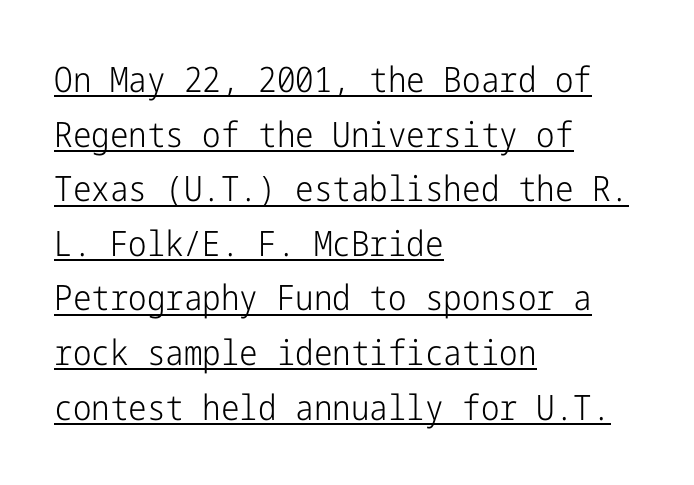
A baseline rule has been typeset under these characters. This sample is left-justified, so line endings fall wherever the words run out. Every stem runs plumb, perpendicular to the baseline. Nothing unusual about the tracking: characters are spaced as the font intends. This rendering employs a face without finishing strokes, i.e., a sans-serif. The passage shown stacks its lines at a standard gap.
